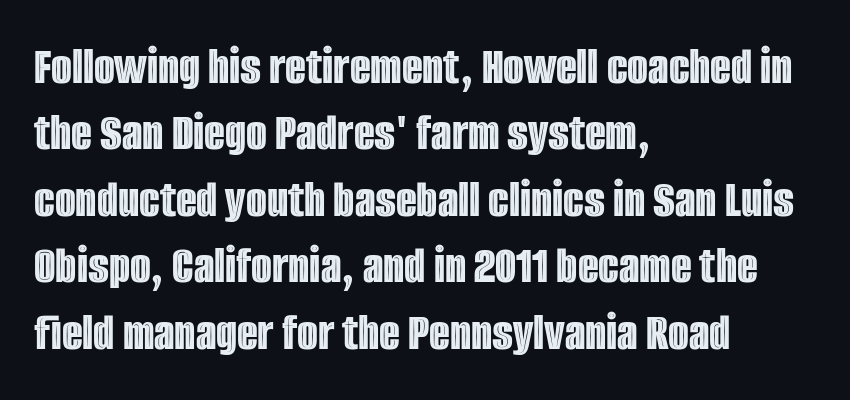
Q: Is the text italic (slanted)? A: No, it is upright.
Q: Is the text underlined? A: No.
Q: How is the paragraph aligned? A: Left-aligned.
Q: Is the spacing between letters normal or unusually wide? A: Normal.
Q: Width (condensed, normal, or wide)? A: Condensed.
Q: x-height? A: Large.
Q: Monospaced? A: No.
